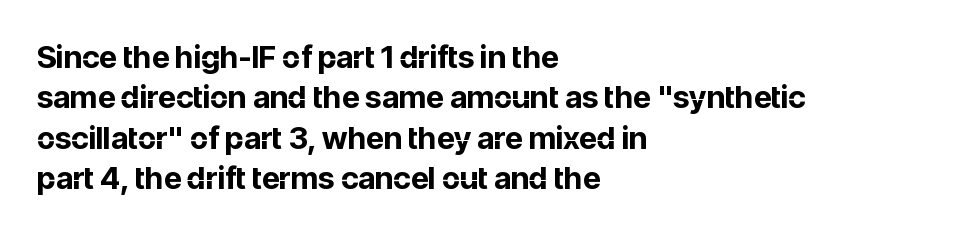
Q: Is the text bold? A: Yes.
Q: Is the text italic (slanted)? A: No, it is upright.
Q: Is the typeface a serif or a sans-serif typeface? A: Sans-serif.
Q: Is the text underlined? A: No.
Q: How is the paragraph aligned? A: Left-aligned.
Q: Is the spacing between letters normal or unusually wide? A: Normal.
Q: Is the spacing between lines tight, normal or loose? A: Normal.
Q: Width (condensed, normal, or wide)? A: Normal.
Q: Stroke contrast? A: Low.
Q: x-height? A: Medium.
Q: Monospaced? A: No.
